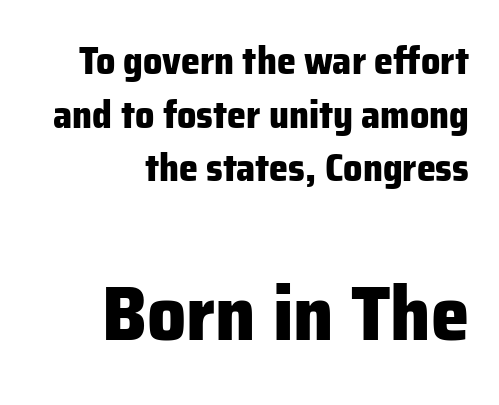
Q: Is the text bold? A: Yes.
Q: Is the text italic (slanted)? A: No, it is upright.
Q: Is the typeface a serif or a sans-serif typeface? A: Sans-serif.
Q: Is the text underlined? A: No.
Q: How is the paragraph aligned? A: Right-aligned.
Q: Is the spacing between letters normal or unusually wide? A: Normal.
Q: Is the spacing between lines tight, normal or loose? A: Normal.
Q: Which block of text is set in a larger size, the first (top) or the second (bottom)? A: The second (bottom) one.
Q: Width (condensed, normal, or wide)? A: Normal.
Q: Stroke contrast? A: Low.
Q: x-height? A: Medium.
Q: Monospaced? A: No.
